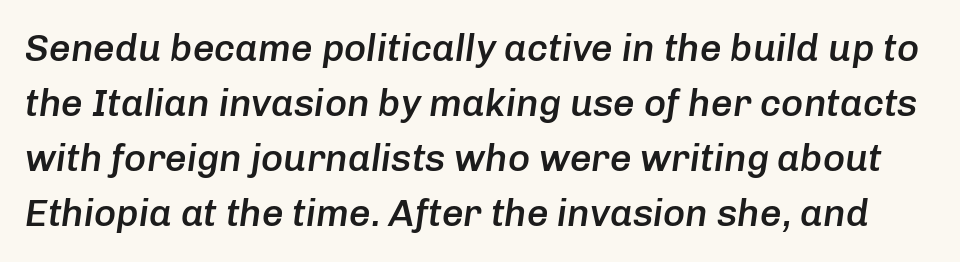
Q: Is the text bold? A: Semi-bold.
Q: Is the text italic (slanted)? A: Yes, it leans right by about 8 degrees.
Q: Is the text underlined? A: No.
Q: Is the spacing between letters normal or unusually wide? A: Normal.
Q: Is the spacing between lines tight, normal or loose? A: Normal.
Q: Width (condensed, normal, or wide)? A: Normal.
Q: Stroke contrast? A: Low.
Q: x-height? A: Medium.
Q: Monospaced? A: No.
